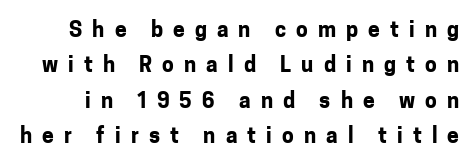
{"italic": "no", "bold": "yes", "underline": "no", "line_spacing": "normal", "line_spacing_ratio": 1.68, "letter_spacing": "wide", "letter_spacing_em": 0.48, "glyph_px": 21}
